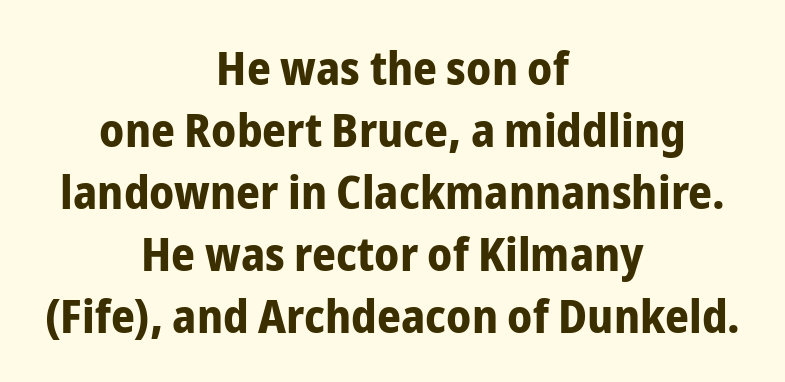
The image shows 47 px bold, condensed sans-serif type, upright; set centered, normal line spacing (1.32x), normal letter spacing, not underlined; low stroke contrast and a medium x-height.
